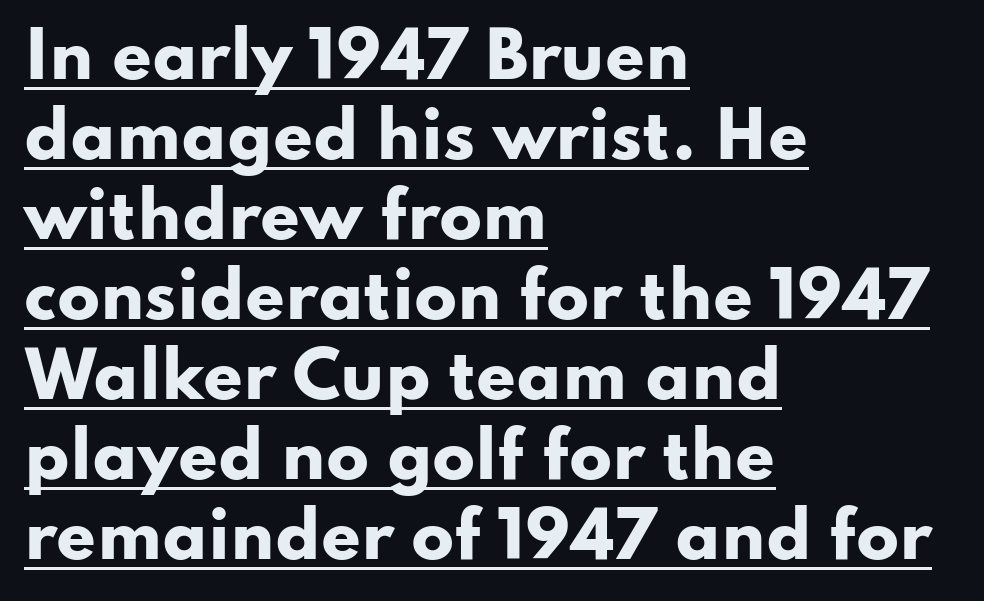
Emphasis is given by a line drawn under the lettering. The passage shown is typeset with a sans-serif family. Is this a fixed-width face? No — the glyphs have proportional, varying widths. The axis of the letterforms is exactly vertical.
